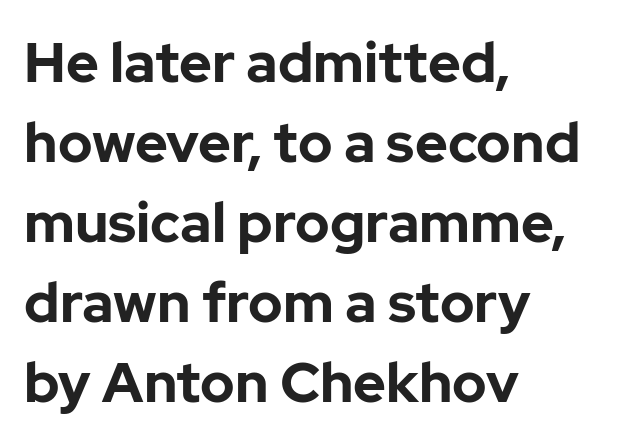
The image shows 56 px bold sans-serif type, upright; set left-aligned, normal line spacing (1.43x), normal letter spacing, not underlined; low stroke contrast and a medium x-height.
